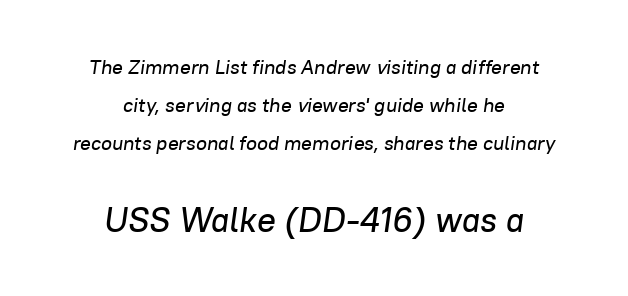
The passage shown is typed in a proportional face where columns would drift. Centered paragraph, ragged on both sides. Students, note that the glyphs here touch the page at normal intervals. Of the two passages, the one underneath uses the larger point size.
